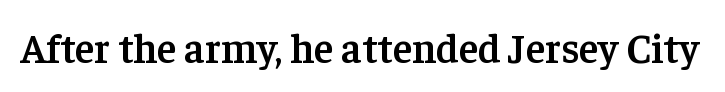
Spacing verdict: proportional, widths tailored to each character. The letterforms sit shoulder to shoulder at normal distance. Semibold letterforms, between regular and bold. Check under the words: just untouched page.
